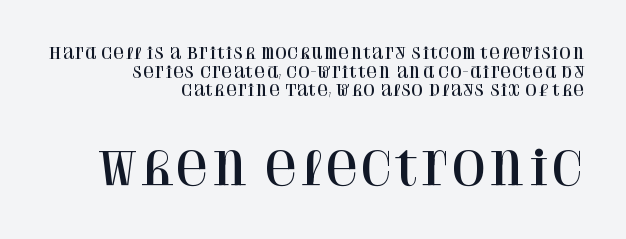
Regarding serifs, this sample has them. A clean baseline with only descenders dipping below it. Line endings align vertically; line beginnings do not. The axis of the letterforms is exactly vertical.
